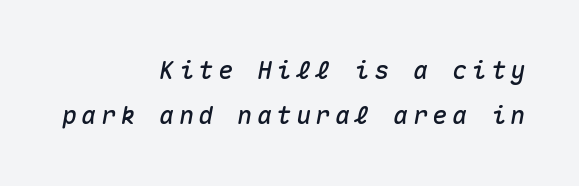
{"italic": "yes", "lean": "right", "slant_degrees": 10, "underline": "no", "align": "right", "line_spacing_ratio": 1.81, "glyph_px": 25}
